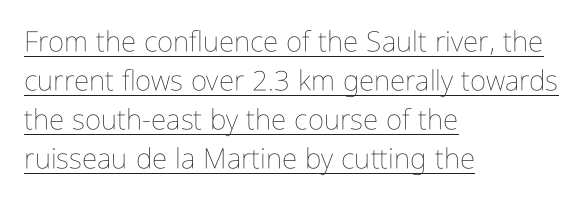
{"italic": "no", "bold": "no", "weight": "thin", "width": "condensed", "stroke_contrast": "low", "x_height": "medium", "monospaced": "no", "underline": "yes", "align": "left", "line_spacing": "normal", "line_spacing_ratio": 1.39, "letter_spacing": "normal", "letter_spacing_em": 0.0, "glyph_px": 28}
